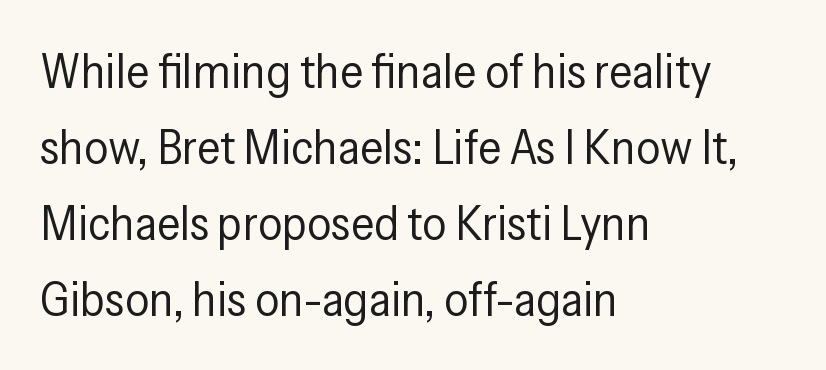
Evenly set lines give the paragraph a standard silhouette. Posture: upright roman. Letter spacing: default. The typesetting does not lean heavy: it is not bold. Observe the absence of serifs on each vertical stroke in this sample. Clear beneath every line of the passage.
